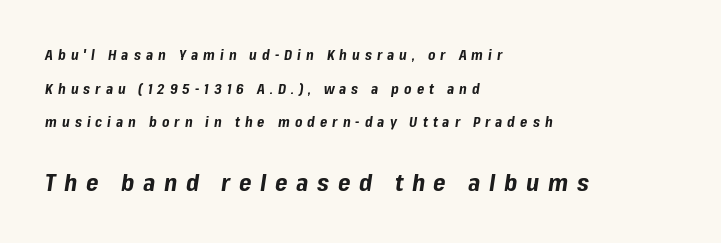
{"italic": "yes", "lean": "right", "slant_degrees": 8, "bold": "yes", "underline": "no", "align": "left", "line_spacing": "loose", "line_spacing_ratio": 2.4, "letter_spacing": "wide", "letter_spacing_em": 0.36, "larger_block": "second", "size_ratio": 1.71, "glyph_px": 24}
